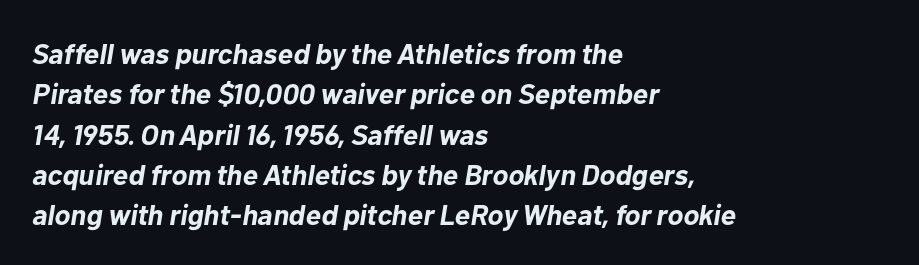
{"italic": "yes", "lean": "right", "slant_degrees": 10, "bold": "yes", "weight": "bold", "width": "normal", "stroke_contrast": "low", "x_height": "medium", "monospaced": "no", "underline": "no", "align": "left", "line_spacing": "normal", "line_spacing_ratio": 1.39, "letter_spacing": "normal", "letter_spacing_em": 0.0, "glyph_px": 29}
